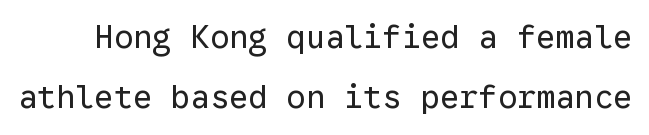
Just letters on the line, the space beneath them empty. The typography opts for an upright posture over an oblique one. Is this a heavy cut? Hardly; it is regular or lighter. These lines are composed in type without serifs.
